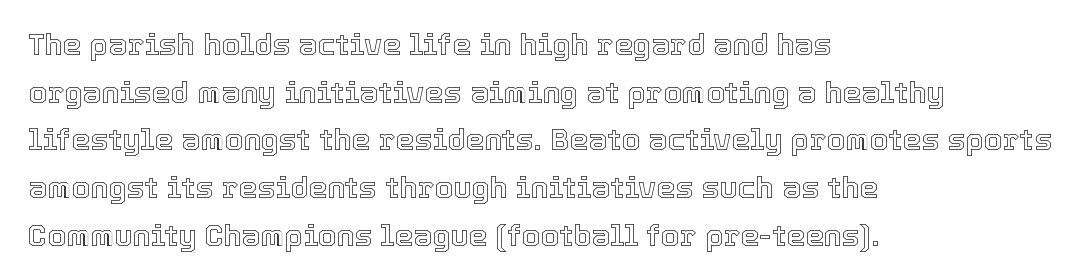
Looks like regular typesetting: each glyph gets only the width it needs. Does the copy run flush right? No — it runs flush left. There is no visible air inserted between adjacent glyphs. Bare-footed words on every line. Does the leading feel generous? No, just average. Do the letters lean? They stand straight.
